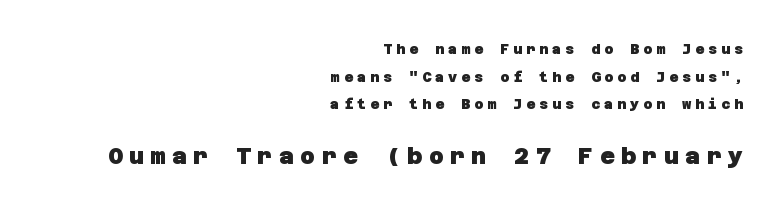
{"bold": "yes", "underline": "no", "align": "right", "line_spacing": "loose", "line_spacing_ratio": 1.98, "letter_spacing": "wide", "letter_spacing_em": 0.28, "larger_block": "second", "size_ratio": 1.64, "glyph_px": 23}
